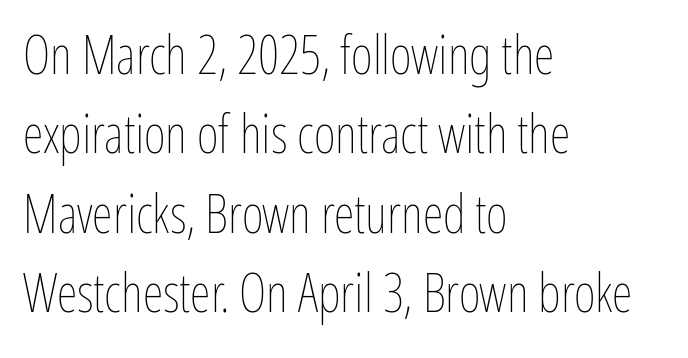
Q: Is the text bold? A: No.
Q: Is the text italic (slanted)? A: No, it is upright.
Q: Is the text underlined? A: No.
Q: How is the paragraph aligned? A: Left-aligned.
Q: Is the spacing between letters normal or unusually wide? A: Normal.
Q: Is the spacing between lines tight, normal or loose? A: Normal.
Q: Width (condensed, normal, or wide)? A: Condensed.
Q: Stroke contrast? A: Low.
Q: x-height? A: Medium.
Q: Monospaced? A: No.
